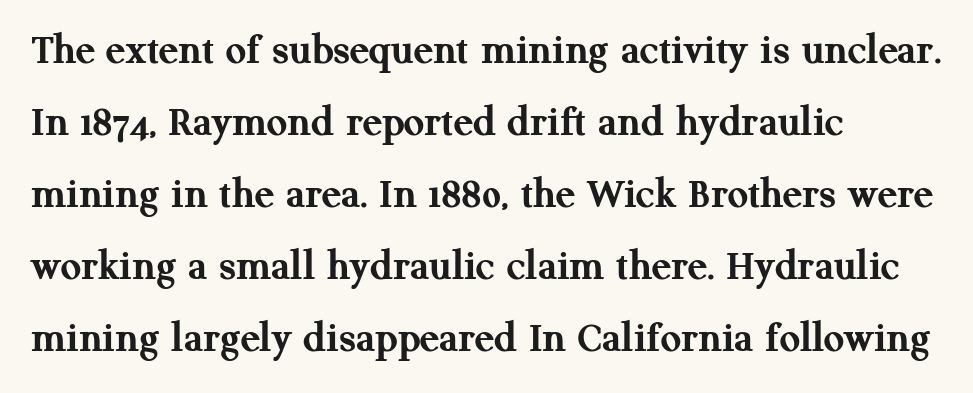
The rendering uses natural spacing where letterforms have individual widths. Line starts are locked; line ends wander. Check where the strokes stop: tiny serifs finish them off. Summary of weight: heavy, a full bold. Has an underline been added? It has not.
